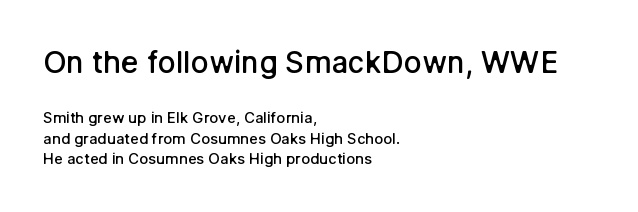
Check the space under the baseline: it is left empty. Observe the absence of serifs on each vertical stroke in this sample. Caption: semibold face, moderately heavy strokes. The passage shown begins with its larger block and ends with its smaller one. You could call the tracking neutral — neither tight nor loose. The letters advance in unequal steps, a hallmark of proportional type.
